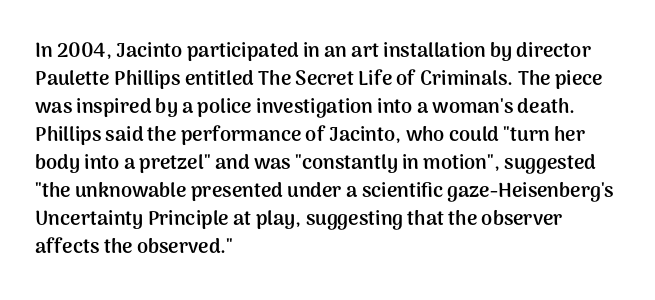
The image shows 20 px bold type, upright; set left-aligned, normal line spacing (1.4x), normal letter spacing, not underlined.
